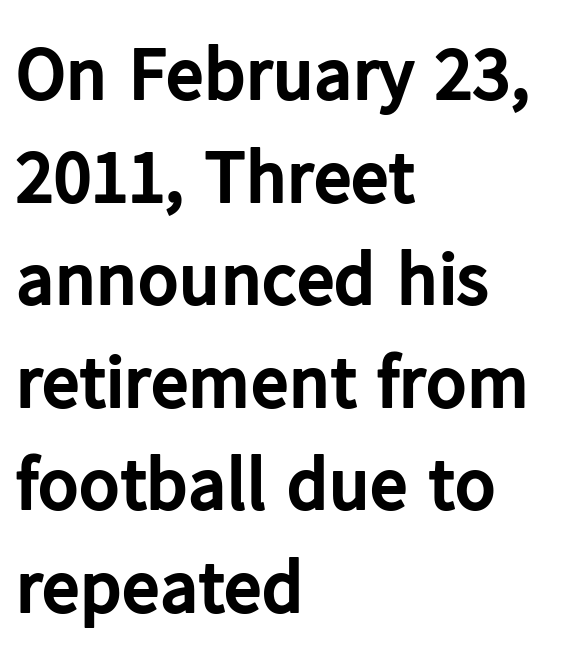
{"serif": "no", "italic": "no", "bold": "yes", "weight": "bold", "width": "normal", "stroke_contrast": "low", "x_height": "medium", "monospaced": "no", "underline": "no", "align": "left", "line_spacing": "normal", "line_spacing_ratio": 1.35, "letter_spacing": "normal", "letter_spacing_em": 0.0, "glyph_px": 76}
